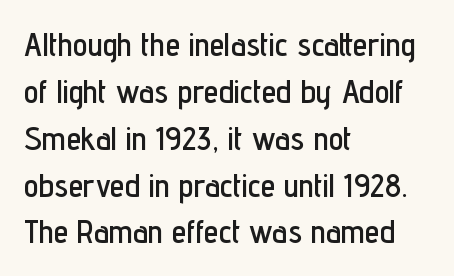
The gap between lines stays unmarked. These lines are set flush left with a ragged right edge. Summary of vertical rhythm: regular, with standard interline spacing. Think of a printed novel: that variable character pitch is what you see here.
